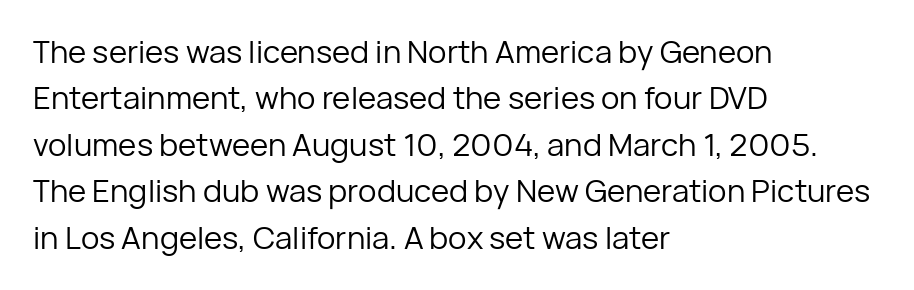
The image shows 31 px regular-weight sans-serif type, upright; set left-aligned, normal line spacing (1.5x), normal letter spacing, not underlined; low stroke contrast and a medium x-height.
